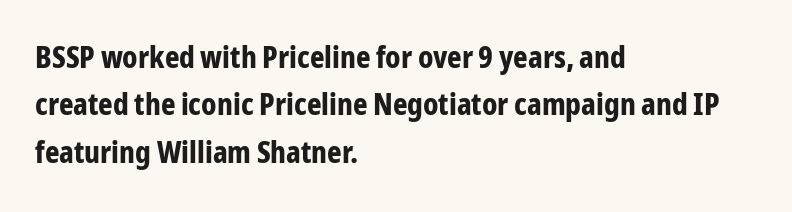
Here the designer chose a conventional face with non-uniform glyph widths. The text block is weighted toward the left margin, trailing off unevenly rightward. You could call the tracking neutral — neither tight nor loose. Nobody drew a line under any word here. Each new line begins a customary step beneath the previous one.
